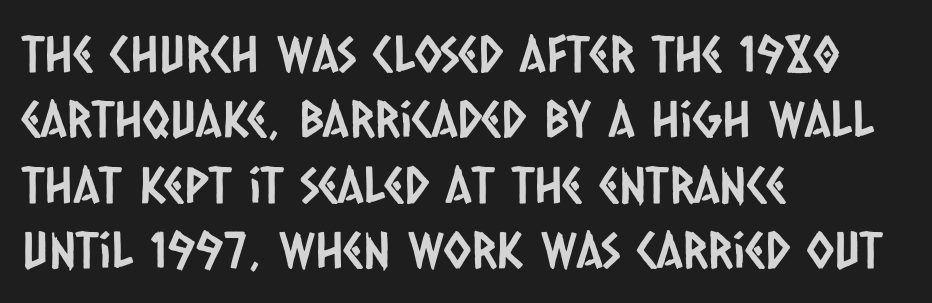
{"serif": "no", "width": "condensed", "stroke_contrast": "low", "x_height": "large", "monospaced": "no", "underline": "no", "align": "left", "line_spacing": "normal", "line_spacing_ratio": 1.31, "letter_spacing": "normal", "letter_spacing_em": 0.0, "glyph_px": 50}
